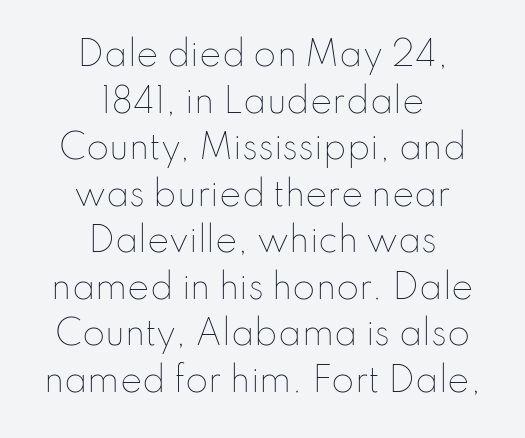
The image shows 33 px thin type, upright; set centered, normal line spacing (1.41x), normal letter spacing, not underlined; low stroke contrast and a small x-height.
